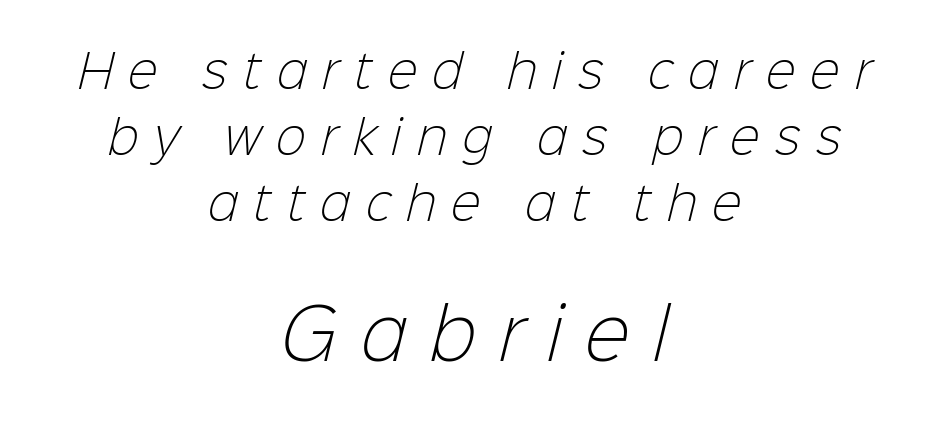
The image shows 68 px light sans-serif type; set centered, normal line spacing (1.47x), unusually wide letter spacing (+0.34 em), not underlined; the second (bottom) block is 1.51x larger; low stroke contrast and a medium x-height.
